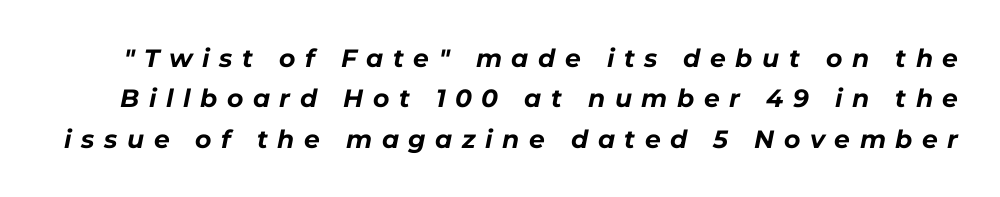
Q: Is the text bold? A: Yes.
Q: Is the text italic (slanted)? A: Yes, it leans right by about 11 degrees.
Q: Is the text underlined? A: No.
Q: Is the spacing between letters normal or unusually wide? A: Unusually wide.
Q: Is the spacing between lines tight, normal or loose? A: Normal.
